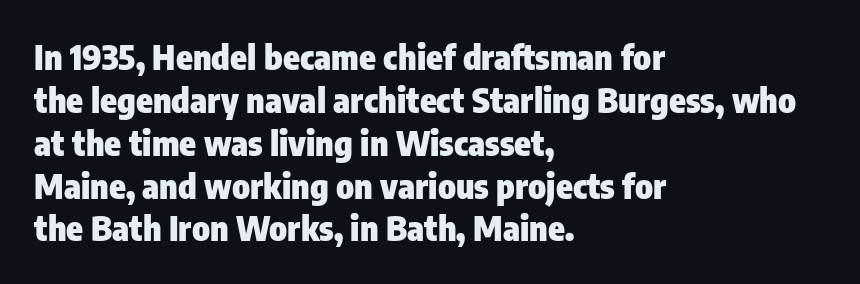
The image shows 34 px heavy, condensed sans-serif type, upright; set left-aligned, normal line spacing (1.26x), normal letter spacing, not underlined; low stroke contrast and a medium x-height.
